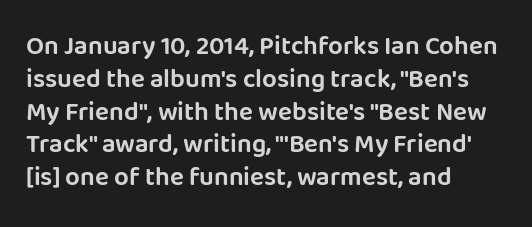
Each new line begins a customary step beneath the previous one. The passage shown is not underscored anywhere. Unlike italic type, these characters show no tilt at all. Casual observation: everything's shoved over to the left.
